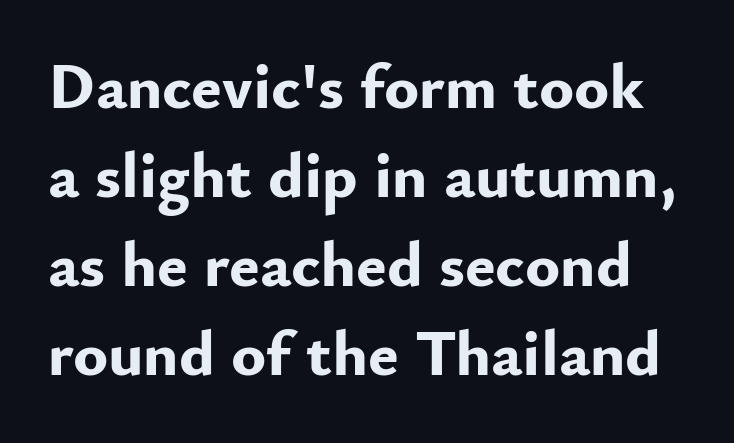
The area under the type is left untouched. Observe the absence of serifs on each vertical stroke in this sample. Each letter keeps its own natural width here, so spacing adapts to shape. The tracking reads as untouched default to a designer's eye. Heavy-handed strokes throughout: this text is bold.
